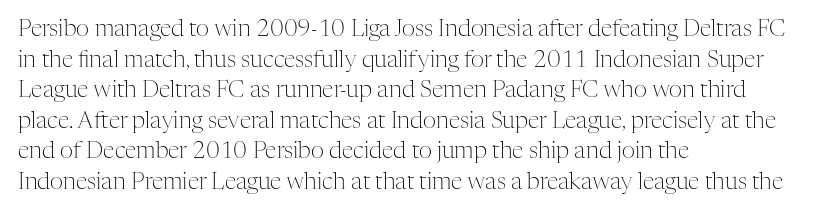
{"italic": "no", "bold": "no", "underline": "no", "align": "left", "line_spacing": "normal", "line_spacing_ratio": 1.33, "letter_spacing": "normal", "letter_spacing_em": 0.0, "glyph_px": 23}
